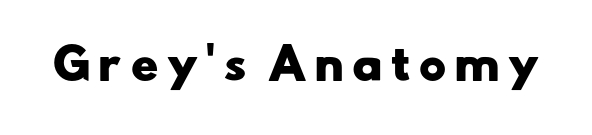
Q: Is the text bold? A: Yes.
Q: Is the typeface a serif or a sans-serif typeface? A: Sans-serif.
Q: Is the text underlined? A: No.
Q: Width (condensed, normal, or wide)? A: Wide.
Q: Stroke contrast? A: Low.
Q: x-height? A: Small.
Q: Monospaced? A: No.
